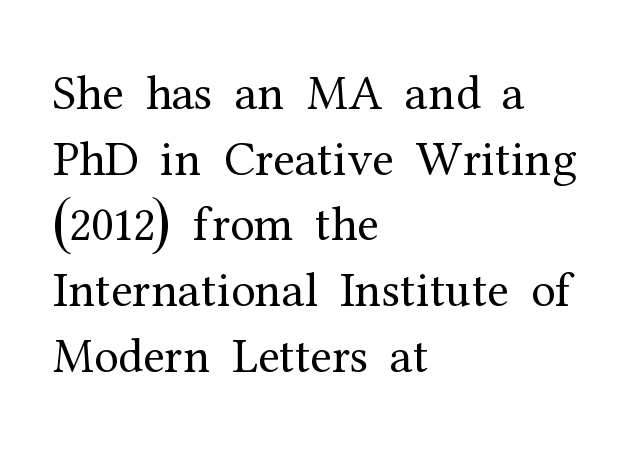
Q: Is the text bold? A: No.
Q: Is the text italic (slanted)? A: No, it is upright.
Q: Is the typeface a serif or a sans-serif typeface? A: Serif.
Q: Is the text underlined? A: No.
Q: How is the paragraph aligned? A: Left-aligned.
Q: Is the spacing between letters normal or unusually wide? A: Normal.
Q: Is the spacing between lines tight, normal or loose? A: Normal.
Q: Width (condensed, normal, or wide)? A: Normal.
Q: Stroke contrast? A: Medium.
Q: x-height? A: Medium.
Q: Monospaced? A: No.
